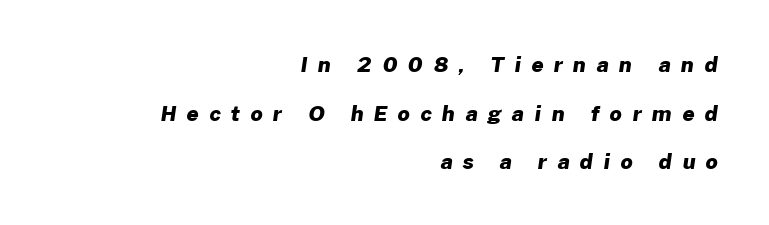
You could only call the tracking loose — the letters float apart. Descender tails drop into unmarked territory. Regarding leading, the lines here are spaced well apart. Does the copy run flush right? Yes — the right margin is perfectly even. In terms of weight, the rendering is a true, heavy bold.
